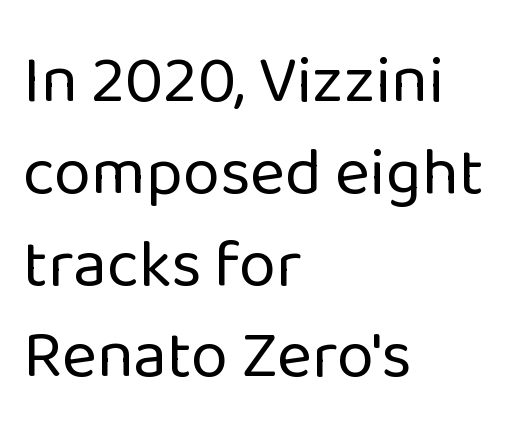
The image shows 67 px regular-weight sans-serif type, upright; set left-aligned, normal line spacing (1.37x), normal letter spacing, not underlined; low stroke contrast and a medium x-height.
